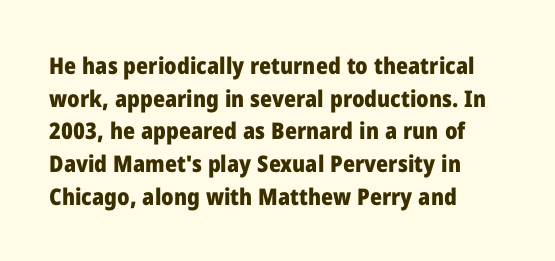
Q: Is the text bold? A: Yes.
Q: Is the text italic (slanted)? A: No, it is upright.
Q: Is the text underlined? A: No.
Q: How is the paragraph aligned? A: Left-aligned.
Q: Is the spacing between letters normal or unusually wide? A: Normal.
Q: Is the spacing between lines tight, normal or loose? A: Normal.
